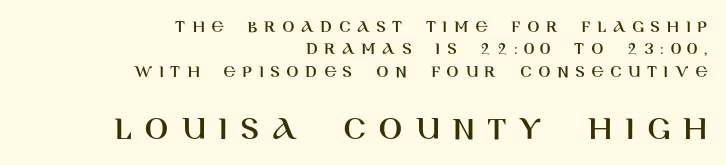
The image shows 35 px sans-serif type, upright; set right-aligned, line spacing 1.24x, unusually wide letter spacing (+0.36 em), not underlined; the second (bottom) block is 1.94x larger; high stroke contrast and a large x-height.
